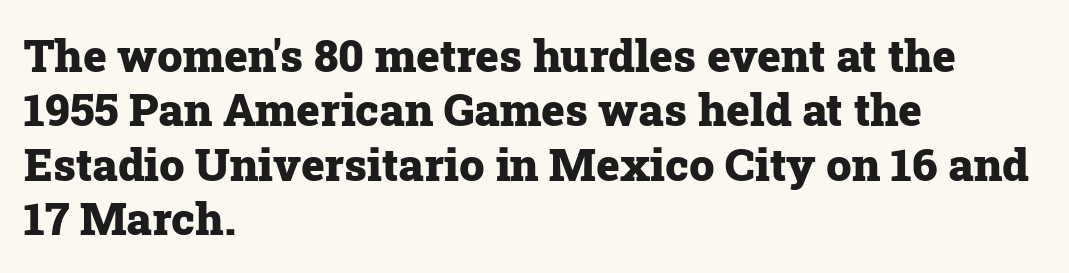
You could not count columns in this text — the font is proportionally spaced. The specimen omits any rule beneath the text block's lines. The text block is weighted toward the left margin, trailing off unevenly rightward. The rendering shows small feet on the letterforms — a serif design. How are the letters spaced? Ordinarily, with no added tracking.
